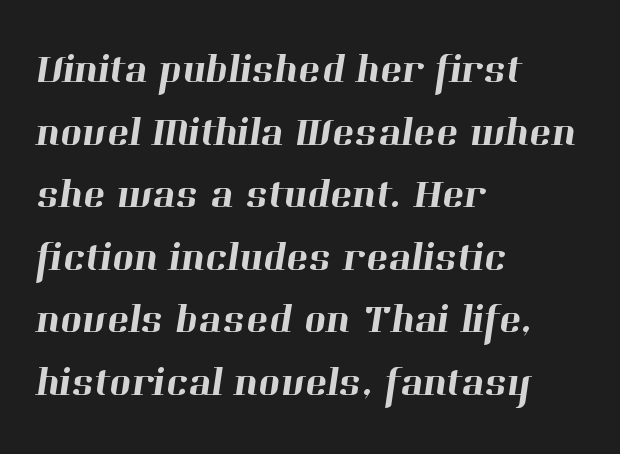
Honestly, the letter spacing is just normal — you wouldn't notice it. The lines sit at an ordinary, default distance from one another. The face used here is proportionally spaced, like ordinary book or web type. The passage is arranged the way most books set body copy — flush left. Words float on clear page, feet unadorned. The text was rendered using a seriffed face with decorative stroke endings.
